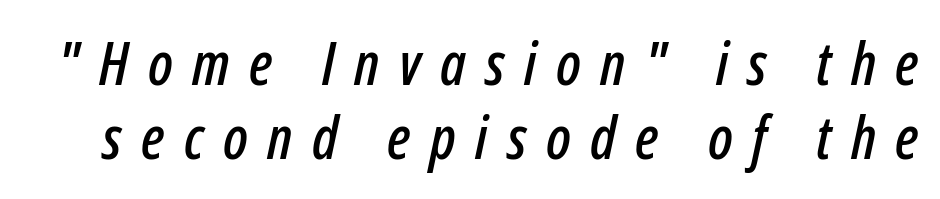
{"italic": "yes", "lean": "right", "slant_degrees": 12, "width": "condensed", "stroke_contrast": "low", "x_height": "medium", "monospaced": "no", "underline": "no", "line_spacing": "normal", "line_spacing_ratio": 1.26, "letter_spacing": "wide", "letter_spacing_em": 0.33, "glyph_px": 59}
